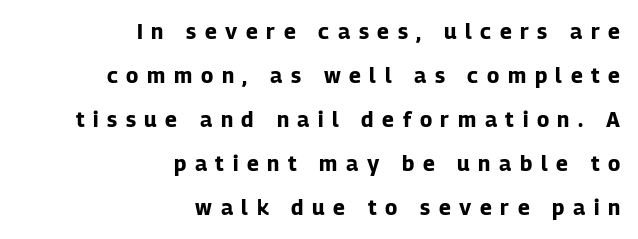
The image shows 21 px bold type, upright; set right-aligned, loose line spacing (2.1x), unusually wide letter spacing (+0.41 em), not underlined.
